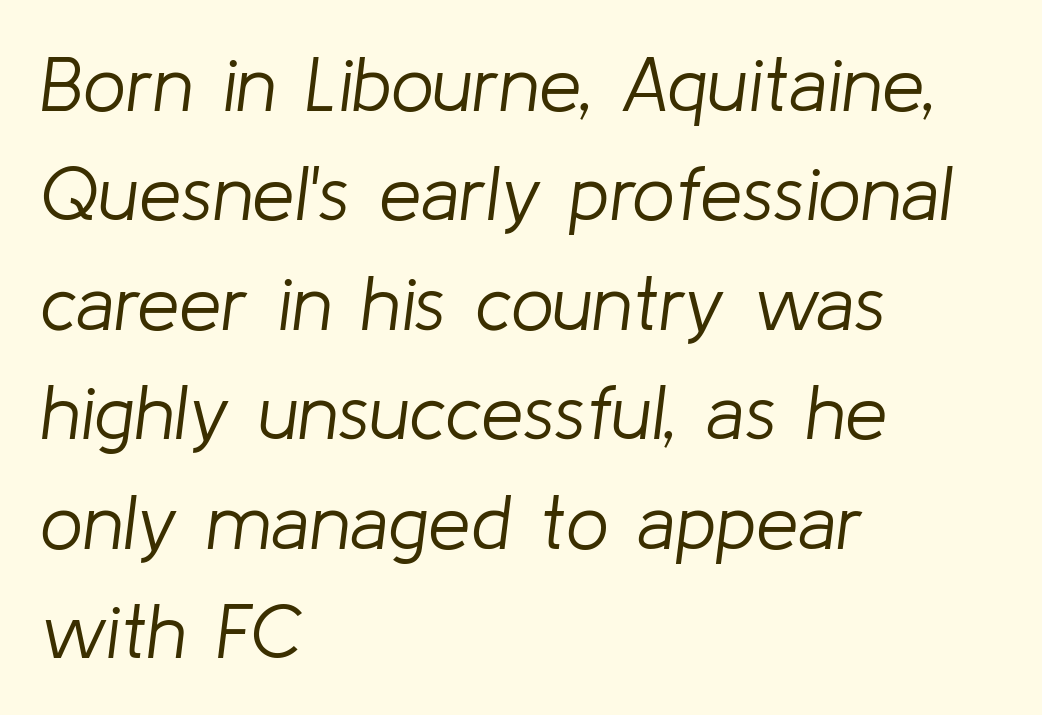
Q: Is the text bold? A: No.
Q: Is the text italic (slanted)? A: Yes, it leans right by about 8 degrees.
Q: Is the text underlined? A: No.
Q: How is the paragraph aligned? A: Left-aligned.
Q: Is the spacing between letters normal or unusually wide? A: Normal.
Q: Is the spacing between lines tight, normal or loose? A: Normal.
Q: Width (condensed, normal, or wide)? A: Normal.
Q: Stroke contrast? A: Low.
Q: x-height? A: Medium.
Q: Monospaced? A: No.
